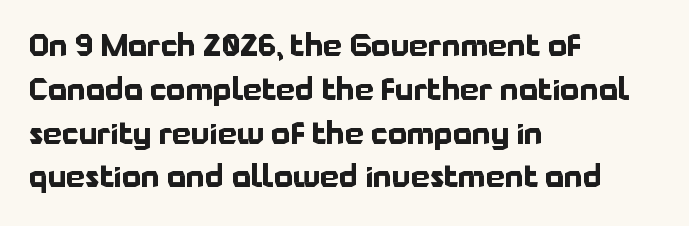
{"serif": "no", "italic": "no", "bold": "yes", "weight": "bold", "width": "normal", "stroke_contrast": "low", "x_height": "medium", "monospaced": "no", "underline": "no", "align": "left", "line_spacing": "normal", "line_spacing_ratio": 1.46, "letter_spacing": "normal", "letter_spacing_em": 0.0, "glyph_px": 30}
